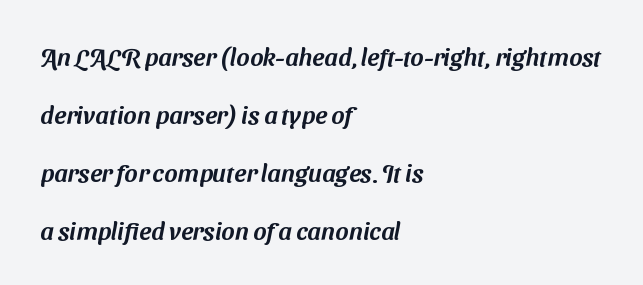
The image shows 25 px text type; set left-aligned, loose line spacing (2.32x), normal letter spacing, not underlined.
